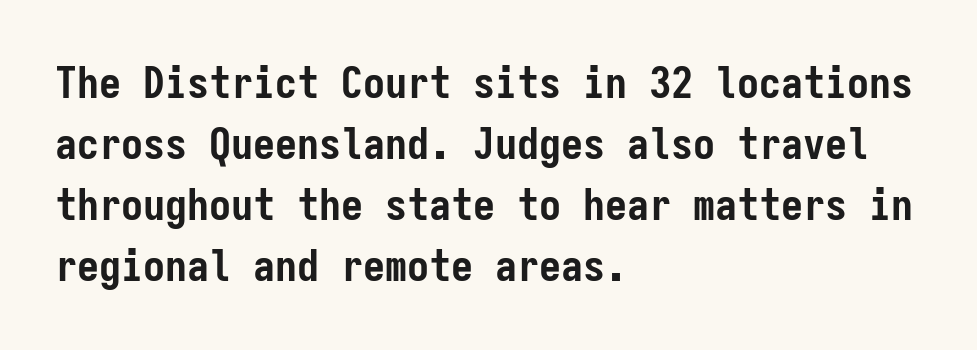
The image shows 44 px semibold, condensed sans-serif type, upright, monospaced; set left-aligned, normal line spacing (1.39x), normal letter spacing, not underlined; low stroke contrast and a medium x-height.
